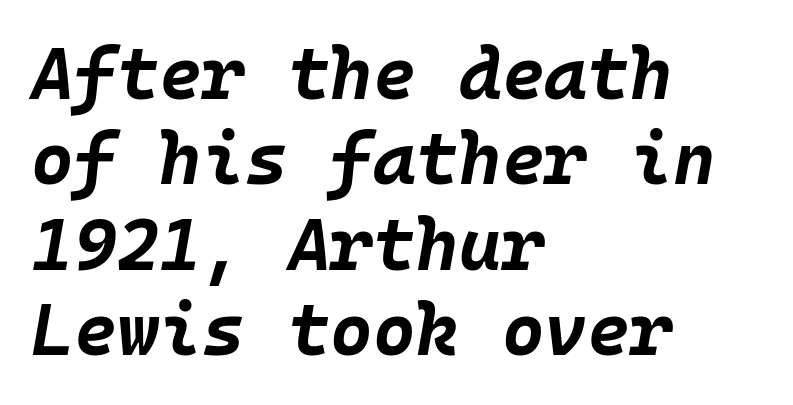
Q: Is the text bold? A: Yes.
Q: Is the text italic (slanted)? A: Yes, it leans right by about 10 degrees.
Q: Is the text underlined? A: No.
Q: How is the paragraph aligned? A: Left-aligned.
Q: Is the spacing between letters normal or unusually wide? A: Normal.
Q: Width (condensed, normal, or wide)? A: Normal.
Q: Stroke contrast? A: Low.
Q: x-height? A: Large.
Q: Monospaced? A: Yes.
